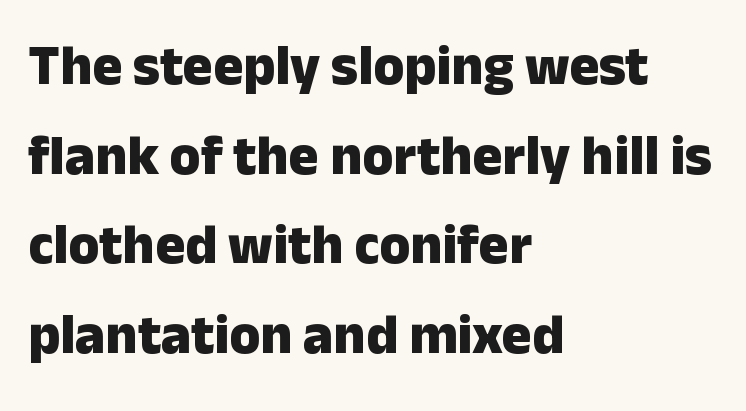
Q: Is the text bold? A: Yes.
Q: Is the text italic (slanted)? A: No, it is upright.
Q: Is the typeface a serif or a sans-serif typeface? A: Sans-serif.
Q: Is the text underlined? A: No.
Q: How is the paragraph aligned? A: Left-aligned.
Q: Is the spacing between letters normal or unusually wide? A: Normal.
Q: Is the spacing between lines tight, normal or loose? A: Normal.
Q: Width (condensed, normal, or wide)? A: Normal.
Q: Stroke contrast? A: Low.
Q: x-height? A: Medium.
Q: Monospaced? A: No.
